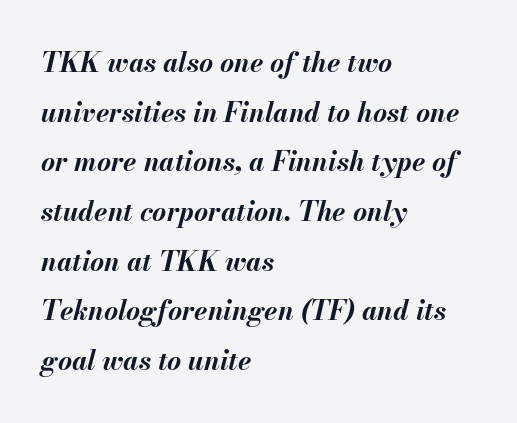
Q: Is the text bold? A: Yes.
Q: Is the text italic (slanted)? A: Yes, it leans right by about 13 degrees.
Q: Is the text underlined? A: No.
Q: How is the paragraph aligned? A: Left-aligned.
Q: Is the spacing between letters normal or unusually wide? A: Normal.
